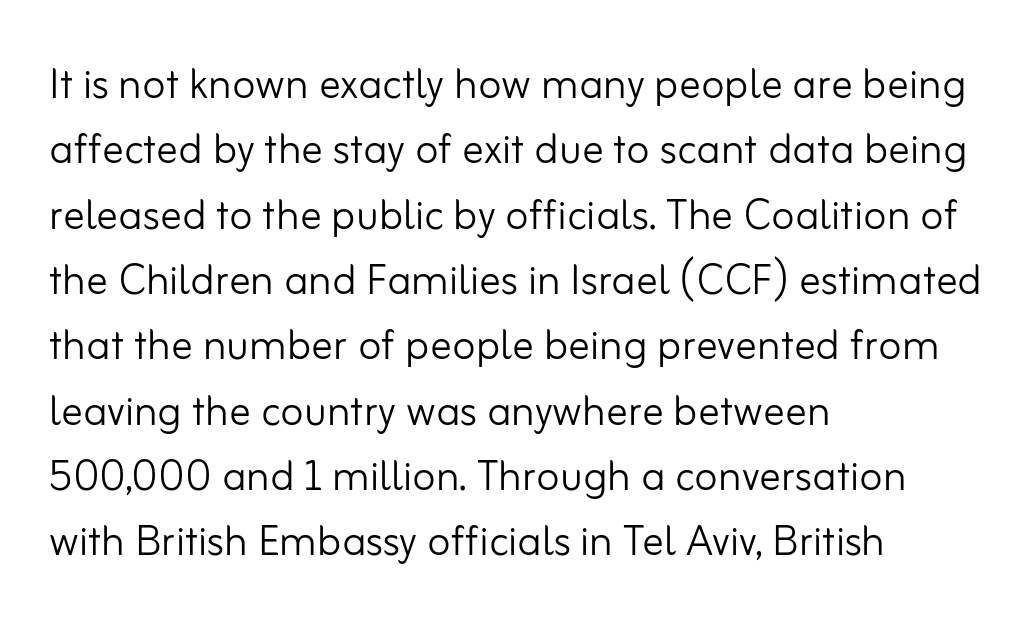
Reading down the block, your eye returns to a fixed left position each line. Posture: upright roman. The baseline area is clear. The type is set solid horizontally, with unmodified tracking. This sample uses a sans-serif face. Unbolded letterforms with no extra heft.
